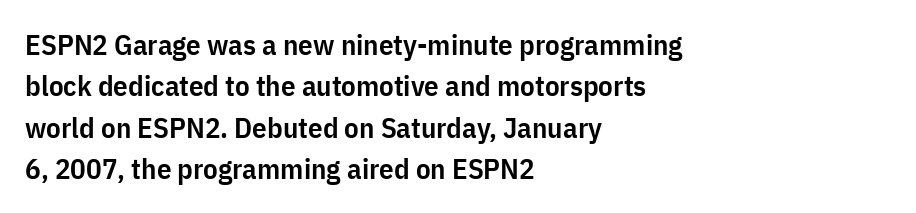
The image shows 29 px semibold, condensed sans-serif type, upright; set left-aligned, normal line spacing (1.43x), normal letter spacing, not underlined; low stroke contrast and a medium x-height.
